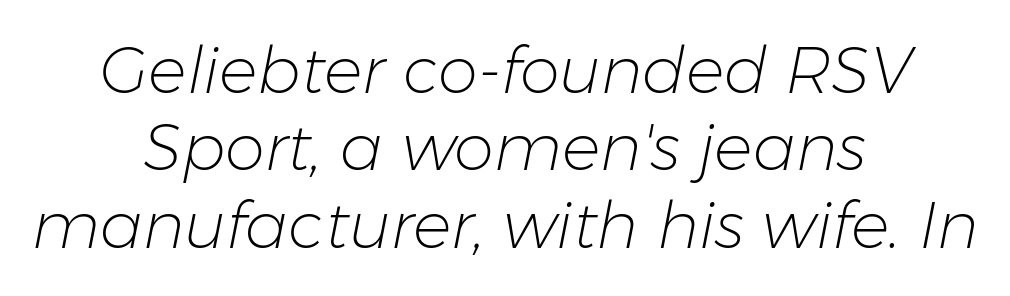
The image shows 64 px light type, italic (leaning right); set centered, line spacing 1.21x, normal letter spacing, not underlined; low stroke contrast and a medium x-height.
